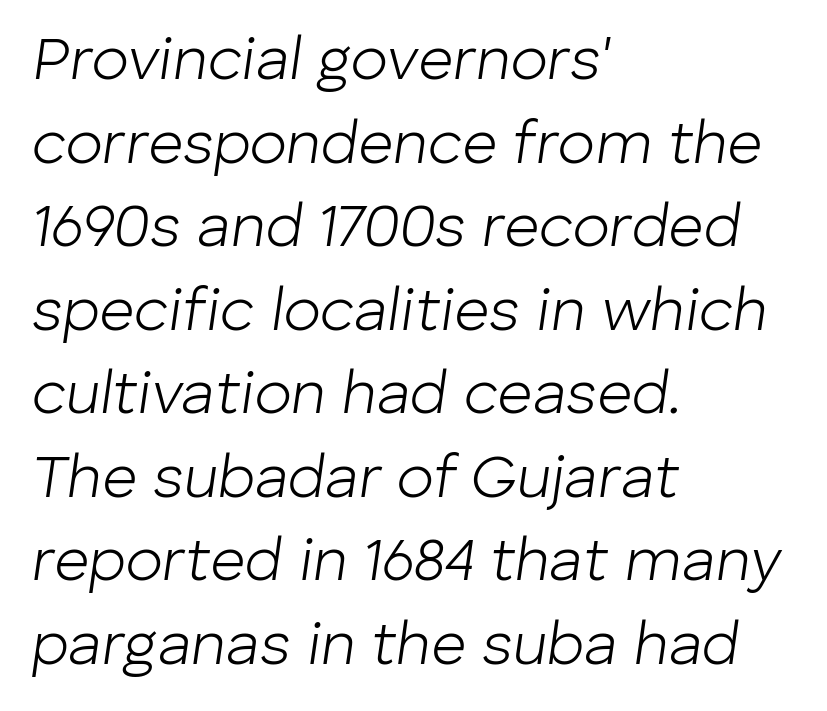
{"italic": "yes", "lean": "right", "slant_degrees": 8, "bold": "no", "weight": "light", "width": "normal", "stroke_contrast": "low", "x_height": "medium", "monospaced": "no", "underline": "no", "align": "left", "line_spacing": "normal", "line_spacing_ratio": 1.37, "letter_spacing": "normal", "letter_spacing_em": 0.0, "glyph_px": 61}
